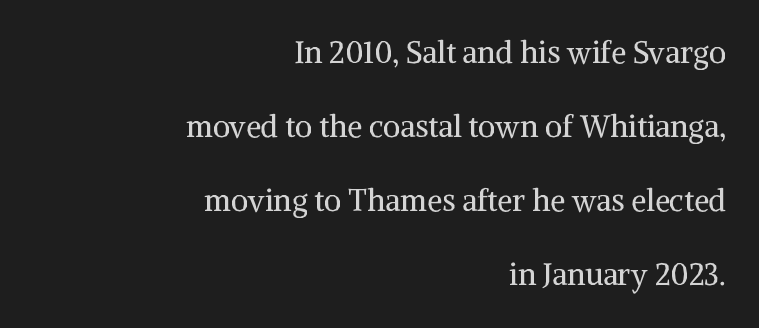
{"serif": "yes", "italic": "no", "bold": "no", "weight": "regular", "width": "normal", "stroke_contrast": "medium", "x_height": "medium", "monospaced": "no", "underline": "no", "align": "right", "line_spacing": "loose", "line_spacing_ratio": 2.47, "letter_spacing": "normal", "letter_spacing_em": 0.0, "glyph_px": 30}
